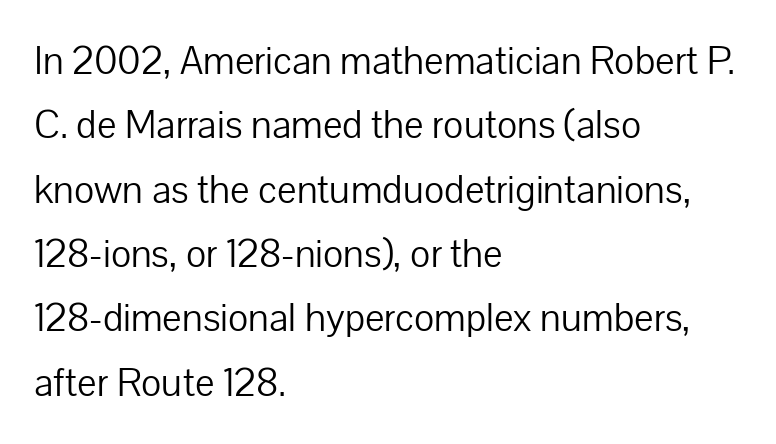
Q: Is the text bold? A: No.
Q: Is the text italic (slanted)? A: No, it is upright.
Q: Is the typeface a serif or a sans-serif typeface? A: Sans-serif.
Q: Is the text underlined? A: No.
Q: How is the paragraph aligned? A: Left-aligned.
Q: Is the spacing between letters normal or unusually wide? A: Normal.
Q: Is the spacing between lines tight, normal or loose? A: Normal.
Q: Width (condensed, normal, or wide)? A: Normal.
Q: Stroke contrast? A: Low.
Q: x-height? A: Medium.
Q: Monospaced? A: No.
